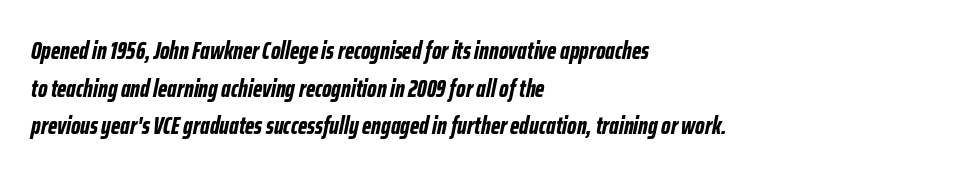
The image shows 24 px bold type, italic (leaning right); set left-aligned, normal line spacing (1.57x), normal letter spacing, not underlined.
